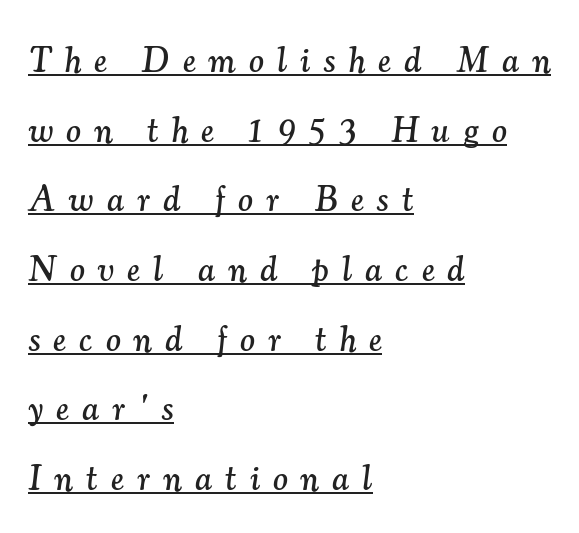
Q: Is the text italic (slanted)? A: Yes, it leans right by about 7 degrees.
Q: Is the typeface a serif or a sans-serif typeface? A: Serif.
Q: Is the text underlined? A: Yes.
Q: How is the paragraph aligned? A: Left-aligned.
Q: Is the spacing between letters normal or unusually wide? A: Unusually wide.
Q: Is the spacing between lines tight, normal or loose? A: Loose.
Q: Width (condensed, normal, or wide)? A: Normal.
Q: Stroke contrast? A: Medium.
Q: x-height? A: Small.
Q: Monospaced? A: No.
